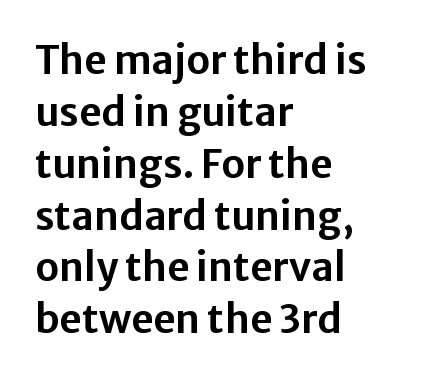
The image shows 39 px sans-serif type, upright; set left-aligned, normal line spacing (1.33x), normal letter spacing, not underlined; low stroke contrast and a medium x-height.
